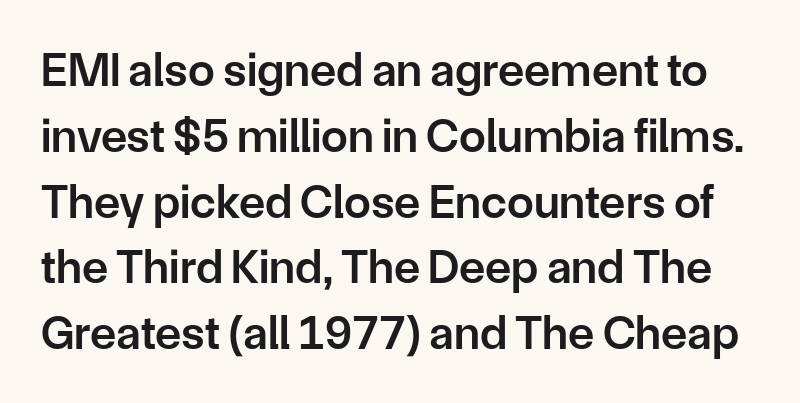
The image shows 48 px semibold sans-serif type, upright; set normal line spacing (1.37x), normal letter spacing, not underlined; low stroke contrast and a medium x-height.
